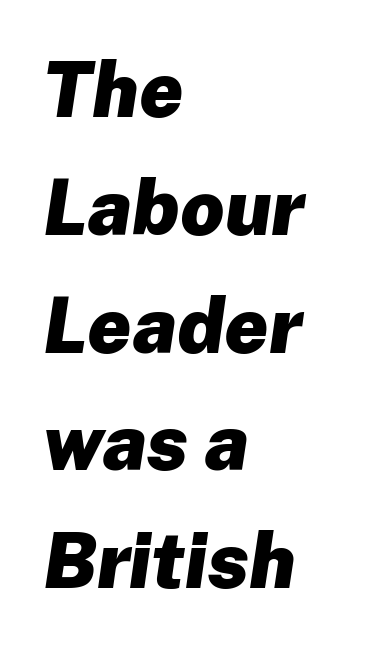
Q: Is the text bold? A: Yes.
Q: Is the text italic (slanted)? A: Yes, it leans right by about 8 degrees.
Q: Is the text underlined? A: No.
Q: How is the paragraph aligned? A: Left-aligned.
Q: Is the spacing between letters normal or unusually wide? A: Normal.
Q: Is the spacing between lines tight, normal or loose? A: Normal.
Q: Width (condensed, normal, or wide)? A: Normal.
Q: Stroke contrast? A: Low.
Q: x-height? A: Medium.
Q: Monospaced? A: No.
